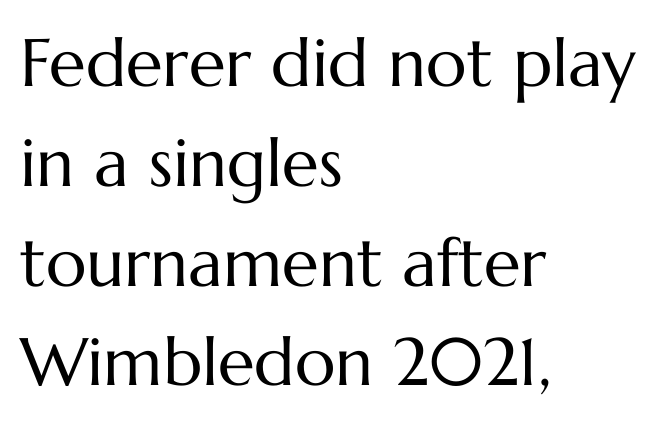
Q: Is the text bold? A: No.
Q: Is the text italic (slanted)? A: No, it is upright.
Q: Is the text underlined? A: No.
Q: How is the paragraph aligned? A: Left-aligned.
Q: Is the spacing between letters normal or unusually wide? A: Normal.
Q: Is the spacing between lines tight, normal or loose? A: Normal.
Q: Width (condensed, normal, or wide)? A: Normal.
Q: Stroke contrast? A: Medium.
Q: x-height? A: Medium.
Q: Monospaced? A: No.
